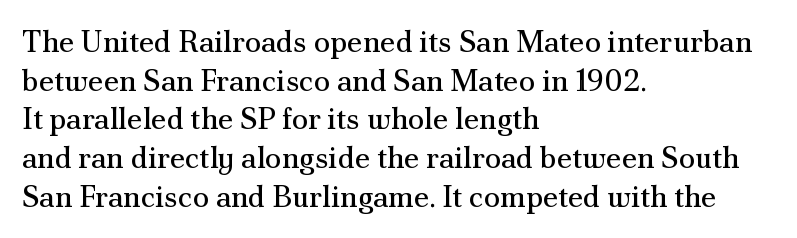
The glyphs in this specimen are seriffed. The typeface has the unassuming heft of standard copy or less. The gap between lines stays unmarked. The specimen reads as upright at a glance. Evenly set lines give the paragraph a standard silhouette. Looks like regular typesetting: each glyph gets only the width it needs.
